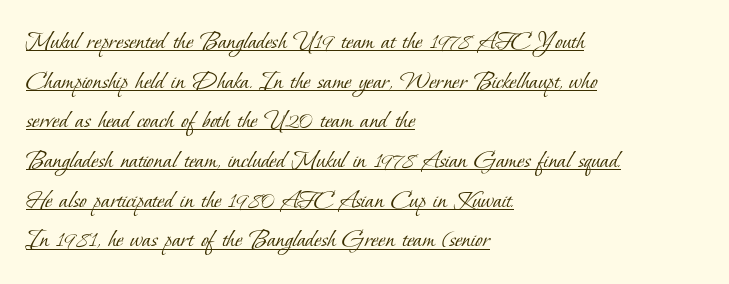
The image shows 27 px text type; set left-aligned, normal line spacing (1.47x), normal letter spacing, underlined.
